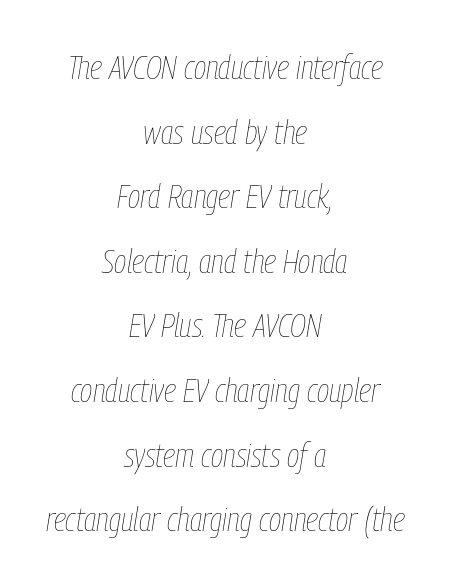
Q: Is the text bold? A: No.
Q: Is the text italic (slanted)? A: Yes, it leans right by about 9 degrees.
Q: Is the text underlined? A: No.
Q: How is the paragraph aligned? A: Centered.
Q: Is the spacing between letters normal or unusually wide? A: Normal.
Q: Is the spacing between lines tight, normal or loose? A: Loose.
Q: Width (condensed, normal, or wide)? A: Condensed.
Q: Stroke contrast? A: Low.
Q: x-height? A: Medium.
Q: Monospaced? A: No.
